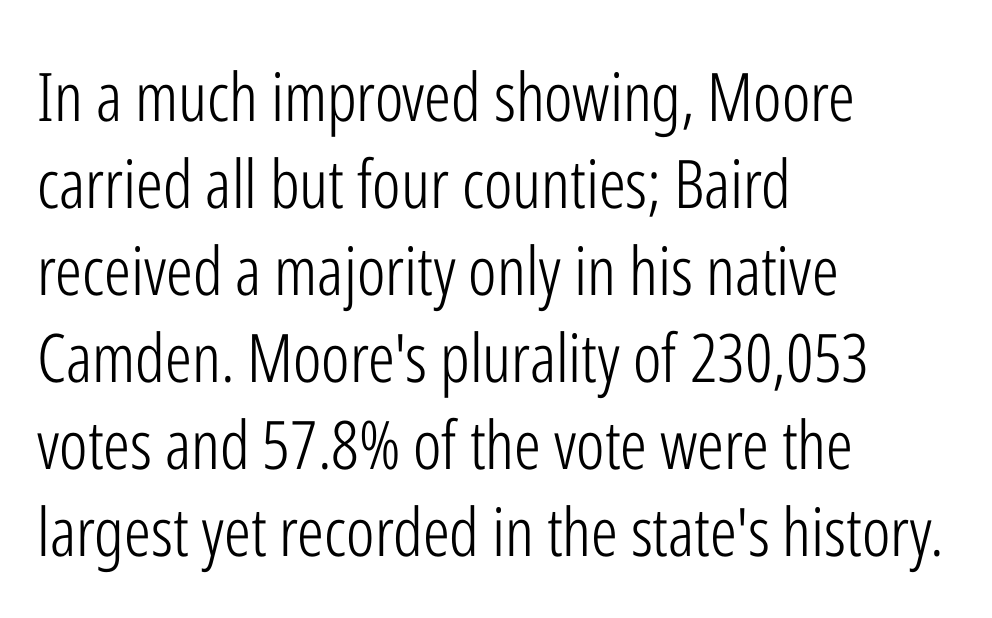
{"serif": "no", "italic": "no", "bold": "no", "weight": "light", "width": "condensed", "stroke_contrast": "low", "x_height": "medium", "monospaced": "no", "underline": "no", "align": "left", "line_spacing": "normal", "line_spacing_ratio": 1.3, "letter_spacing": "normal", "letter_spacing_em": 0.0, "glyph_px": 67}
